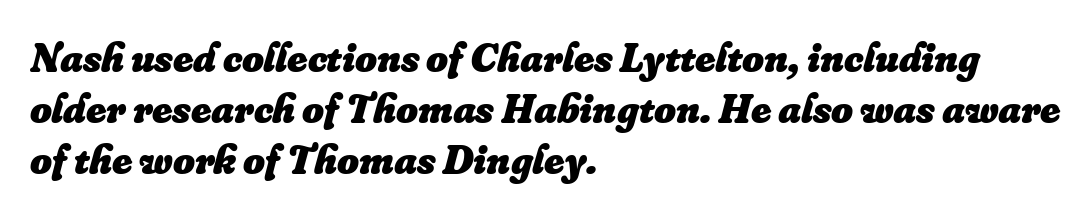
The image shows 42 px heavy type, italic (leaning right); set left-aligned, line spacing 1.21x, normal letter spacing, not underlined; low stroke contrast and a small x-height.
